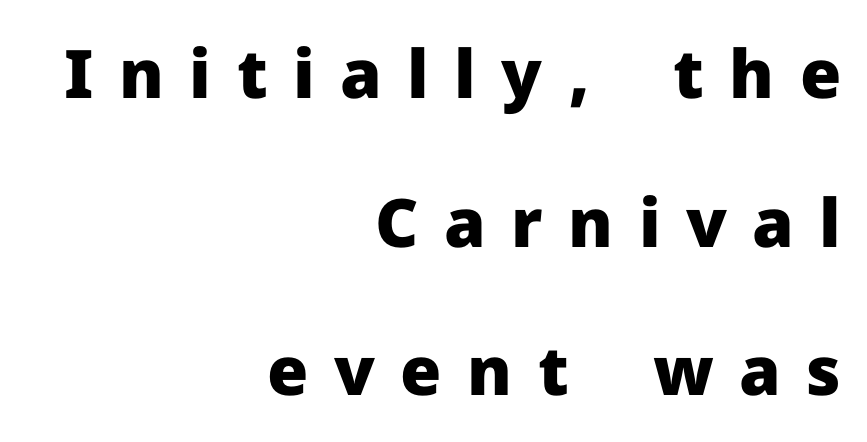
Caption: bold face, heavy strokes. If you drew a line through each stem, it would be perfectly vertical. If you measured baseline to baseline, you'd find a long distance. Note: no serifs on the glyphs. Rule under the text: the space is simply empty.
